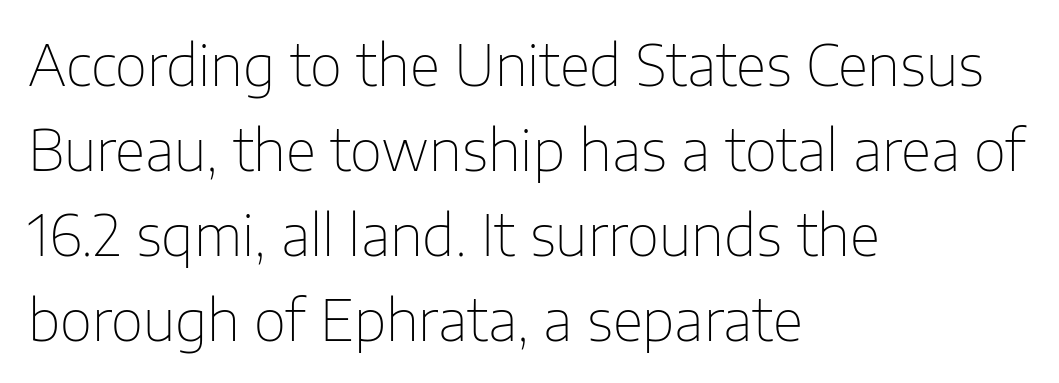
{"serif": "no", "italic": "no", "bold": "no", "weight": "thin", "width": "normal", "stroke_contrast": "low", "x_height": "medium", "monospaced": "no", "underline": "no", "align": "left", "line_spacing": "normal", "line_spacing_ratio": 1.52, "letter_spacing": "normal", "letter_spacing_em": 0.0, "glyph_px": 56}
